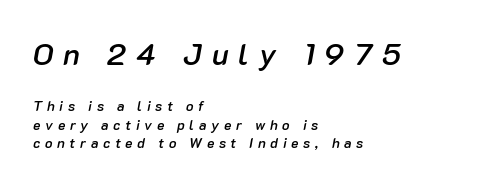
Q: Is the text bold? A: Semi-bold.
Q: Is the text italic (slanted)? A: Yes, it leans right by about 10 degrees.
Q: Is the text underlined? A: No.
Q: How is the paragraph aligned? A: Left-aligned.
Q: Is the spacing between letters normal or unusually wide? A: Unusually wide.
Q: Is the spacing between lines tight, normal or loose? A: Normal.
Q: Which block of text is set in a larger size, the first (top) or the second (bottom)? A: The first (top) one.
Q: Width (condensed, normal, or wide)? A: Normal.
Q: Stroke contrast? A: Low.
Q: x-height? A: Medium.
Q: Monospaced? A: No.
